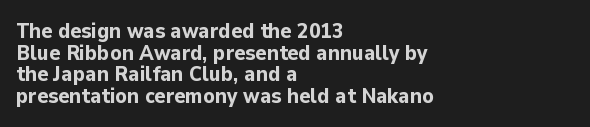
Q: Is the text bold? A: Yes.
Q: Is the text italic (slanted)? A: No, it is upright.
Q: Is the text underlined? A: No.
Q: How is the paragraph aligned? A: Left-aligned.
Q: Is the spacing between letters normal or unusually wide? A: Normal.
Q: Is the spacing between lines tight, normal or loose? A: Tight.
